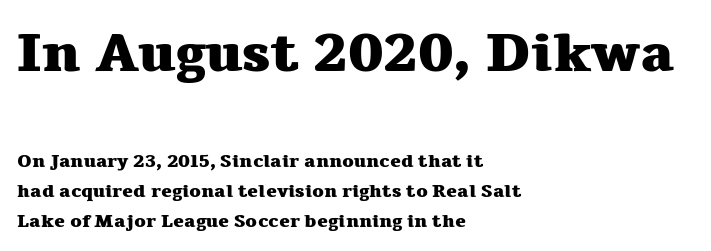
Q: Is the text bold? A: Yes.
Q: Is the text italic (slanted)? A: No, it is upright.
Q: Is the typeface a serif or a sans-serif typeface? A: Serif.
Q: Is the text underlined? A: No.
Q: How is the paragraph aligned? A: Left-aligned.
Q: Is the spacing between letters normal or unusually wide? A: Normal.
Q: Is the spacing between lines tight, normal or loose? A: Normal.
Q: Which block of text is set in a larger size, the first (top) or the second (bottom)? A: The first (top) one.
Q: Width (condensed, normal, or wide)? A: Wide.
Q: Stroke contrast? A: Medium.
Q: x-height? A: Medium.
Q: Monospaced? A: No.
